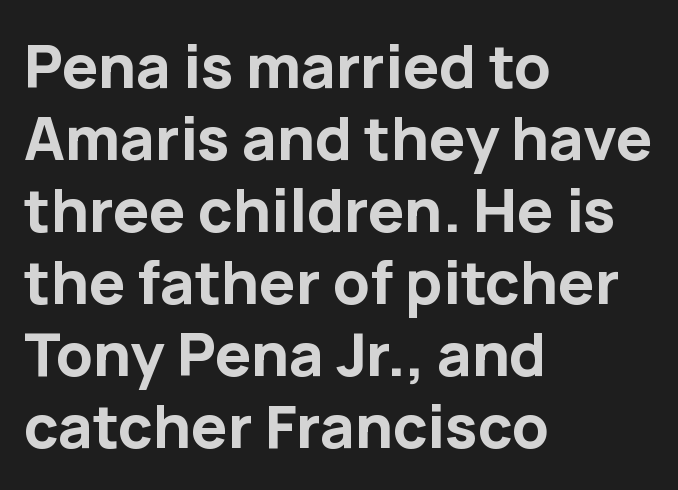
The image shows 60 px bold sans-serif type, upright; set left-aligned, line spacing 1.2x, normal letter spacing, not underlined; low stroke contrast and a medium x-height.
